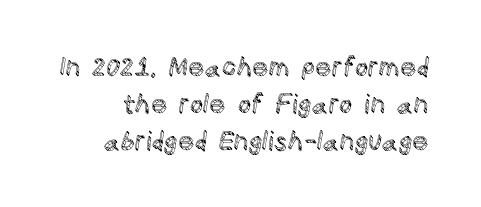
Q: Is the text italic (slanted)? A: Yes.
Q: Is the text underlined? A: No.
Q: Is the spacing between letters normal or unusually wide? A: Normal.
Q: Is the spacing between lines tight, normal or loose? A: Normal.
